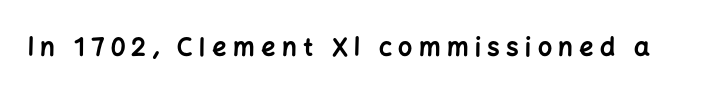
Does the weight exceed regular? Yes, all the way to bold. Has an underline been added? It has not. These lines were composed using upright roman letters. What stands out about the letter spacing? Its width — letters are far apart.
